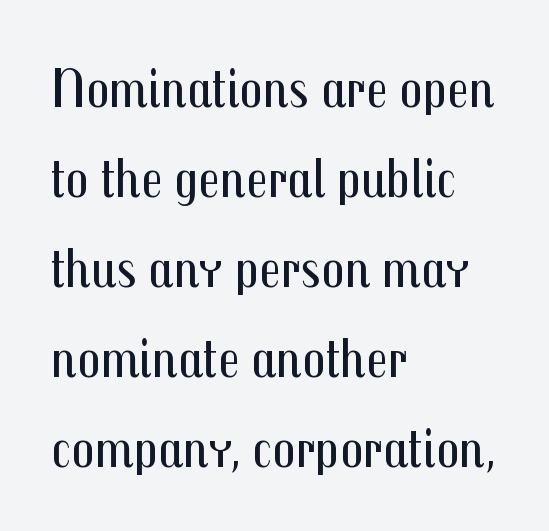
The image shows 57 px regular-weight, condensed sans-serif type, upright; set left-aligned, normal line spacing (1.58x), normal letter spacing, not underlined; medium stroke contrast and a medium x-height.
